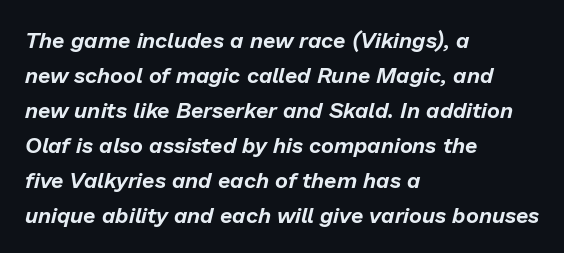
The image shows 22 px text type, italic (leaning right); set left-aligned, normal line spacing (1.59x), normal letter spacing, not underlined.
